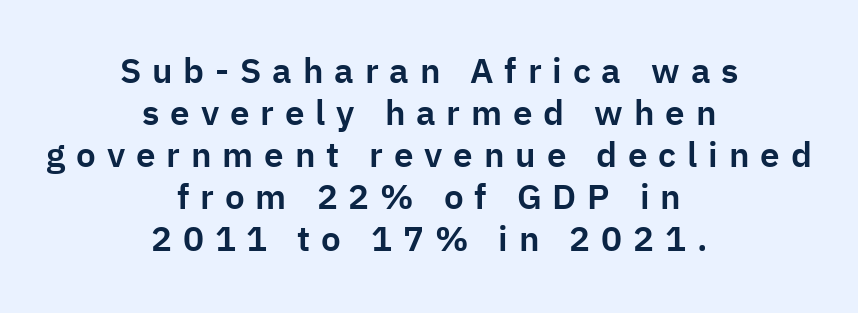
{"serif": "no", "italic": "no", "width": "normal", "stroke_contrast": "low", "x_height": "medium", "monospaced": "no", "underline": "no", "align": "center", "line_spacing_ratio": 1.2, "letter_spacing": "wide", "letter_spacing_em": 0.31, "glyph_px": 35}
